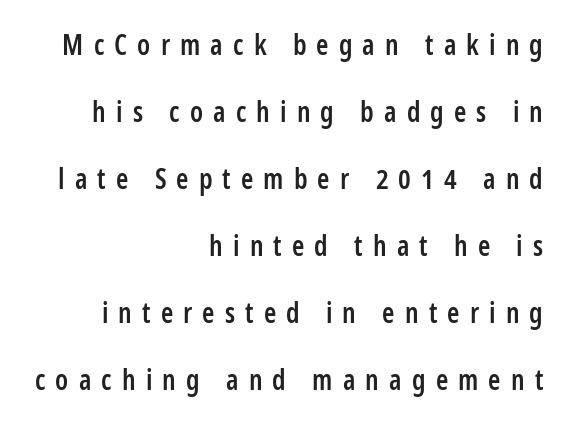
Q: Is the text bold? A: Semi-bold.
Q: Is the text italic (slanted)? A: No, it is upright.
Q: Is the typeface a serif or a sans-serif typeface? A: Sans-serif.
Q: Is the text underlined? A: No.
Q: How is the paragraph aligned? A: Right-aligned.
Q: Is the spacing between letters normal or unusually wide? A: Unusually wide.
Q: Is the spacing between lines tight, normal or loose? A: Loose.
Q: Width (condensed, normal, or wide)? A: Condensed.
Q: Stroke contrast? A: Low.
Q: x-height? A: Medium.
Q: Monospaced? A: No.
